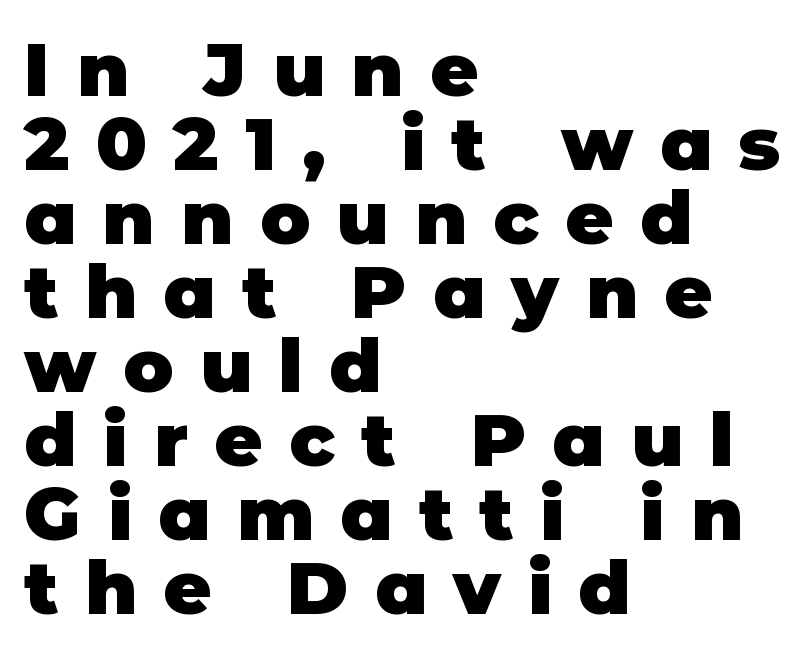
Q: Is the text bold? A: Yes.
Q: Is the text italic (slanted)? A: No, it is upright.
Q: Is the typeface a serif or a sans-serif typeface? A: Sans-serif.
Q: Is the text underlined? A: No.
Q: How is the paragraph aligned? A: Left-aligned.
Q: Is the spacing between letters normal or unusually wide? A: Unusually wide.
Q: Is the spacing between lines tight, normal or loose? A: Tight.
Q: Width (condensed, normal, or wide)? A: Normal.
Q: Stroke contrast? A: Low.
Q: x-height? A: Large.
Q: Monospaced? A: No.
